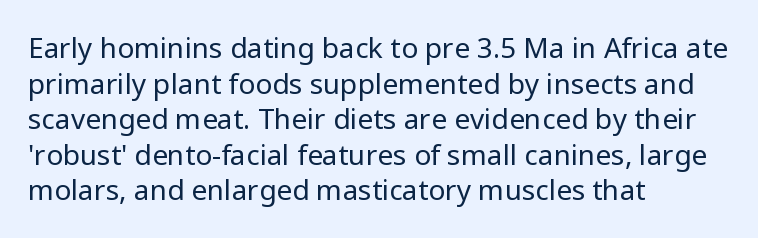
If you drew a ruler down the left edge, every line would touch it. The glyphs in this specimen are sans serif. Every character sits straight up, as roman type does. The gap between lines stays unmarked. Between one letter and the next there's only the usual sliver of space. Is this a fixed-width face? No — the glyphs have proportional, varying widths.
